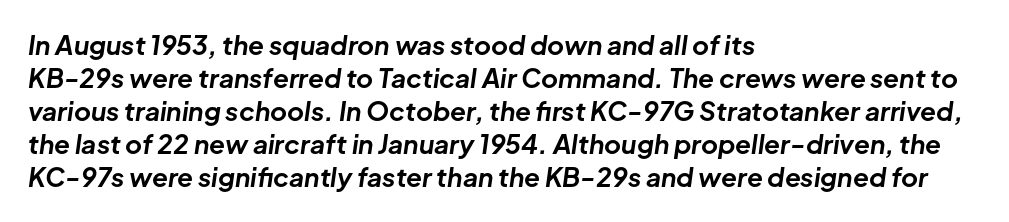
{"italic": "yes", "lean": "right", "slant_degrees": 8, "bold": "yes", "underline": "no", "align": "left", "line_spacing": "normal", "line_spacing_ratio": 1.27, "letter_spacing": "normal", "letter_spacing_em": 0.0, "glyph_px": 26}
